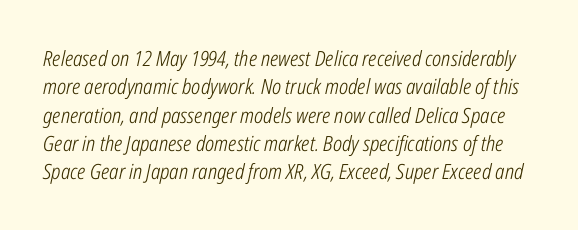
The image shows 21 px text type, italic (leaning right); set normal line spacing (1.35x), normal letter spacing, not underlined.
